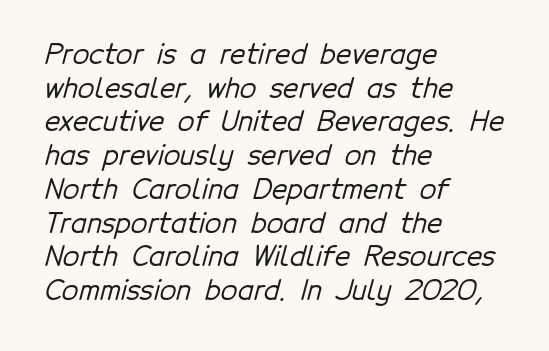
Reading down the block, your eye returns to a fixed left position each line. Plain, unruled lines of type. Evenly set lines give the paragraph a standard silhouette. Honestly, the letter spacing is just normal — you wouldn't notice it.
